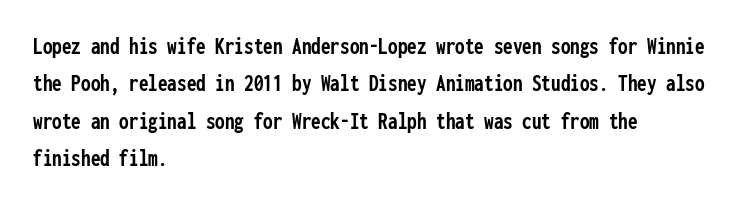
{"italic": "no", "bold": "yes", "underline": "no", "align": "left", "line_spacing": "normal", "line_spacing_ratio": 1.56, "letter_spacing": "normal", "letter_spacing_em": 0.0, "glyph_px": 24}
